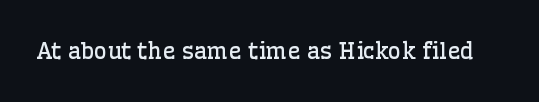
The type is set solid horizontally, with unmodified tracking. Words float on clear page, feet unadorned. A quiet, ordinary-to-light weight characterises the typeface. The type sits square on the baseline with zero lean.
